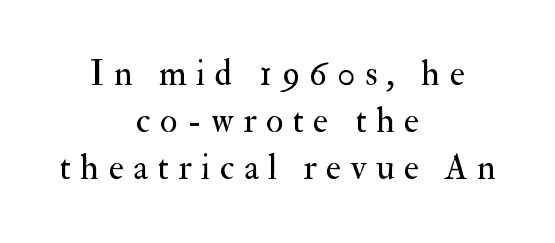
{"serif": "yes", "italic": "no", "bold": "no", "weight": "regular", "width": "normal", "stroke_contrast": "medium", "x_height": "small", "monospaced": "no", "underline": "no", "align": "center", "line_spacing": "normal", "line_spacing_ratio": 1.31, "letter_spacing": "wide", "letter_spacing_em": 0.26, "glyph_px": 36}
